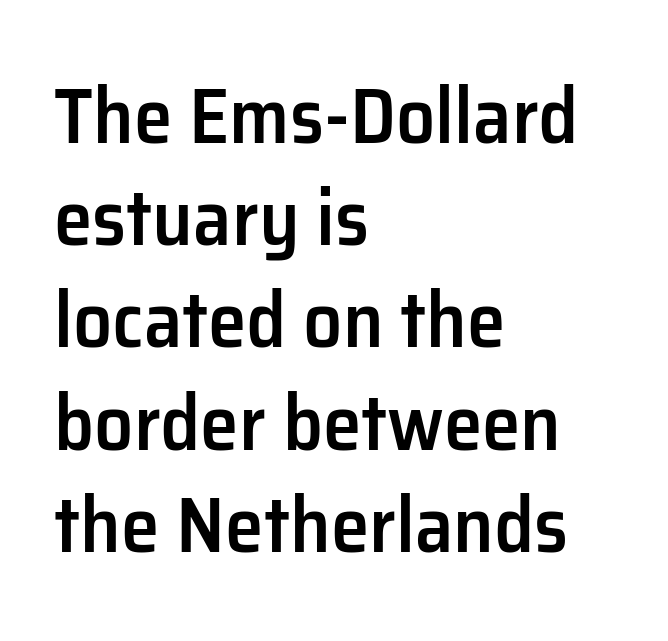
Vertical strokes here are truly vertical. Nope, no serifs anywhere on these letters. This sample uses plain, unmodified letter spacing. Underline: absent. The passage shown is semibold, sitting just below true bold.
